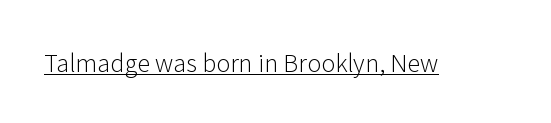
Q: Is the text bold? A: No.
Q: Is the text italic (slanted)? A: No, it is upright.
Q: Is the text underlined? A: Yes.
Q: Is the spacing between letters normal or unusually wide? A: Normal.
